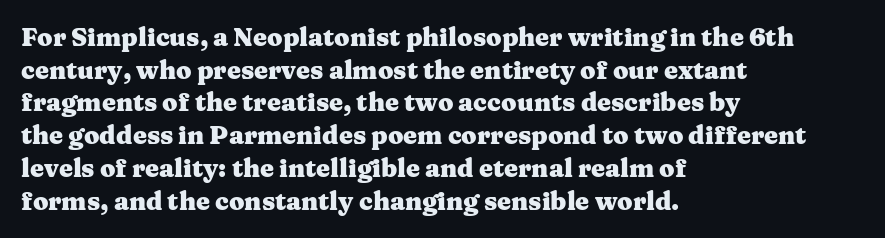
The image shows 25 px bold type, upright; set left-aligned, normal line spacing (1.31x), normal letter spacing, not underlined.
